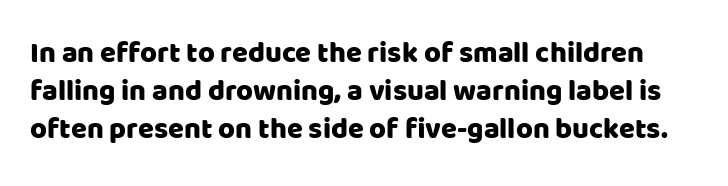
The image shows 29 px sans-serif type, upright; set normal line spacing (1.31x), normal letter spacing, not underlined; low stroke contrast and a large x-height.
